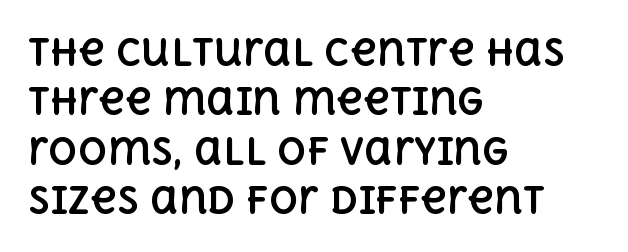
The space directly below the letters is spotless. Weight: bold. The line-height multiplier appears to be the usual default. Each line starts at the same left margin while the right side varies. Nobody touched the tracking dial on this one. This sample has the flowing, uneven cadence of proportional lettering.
